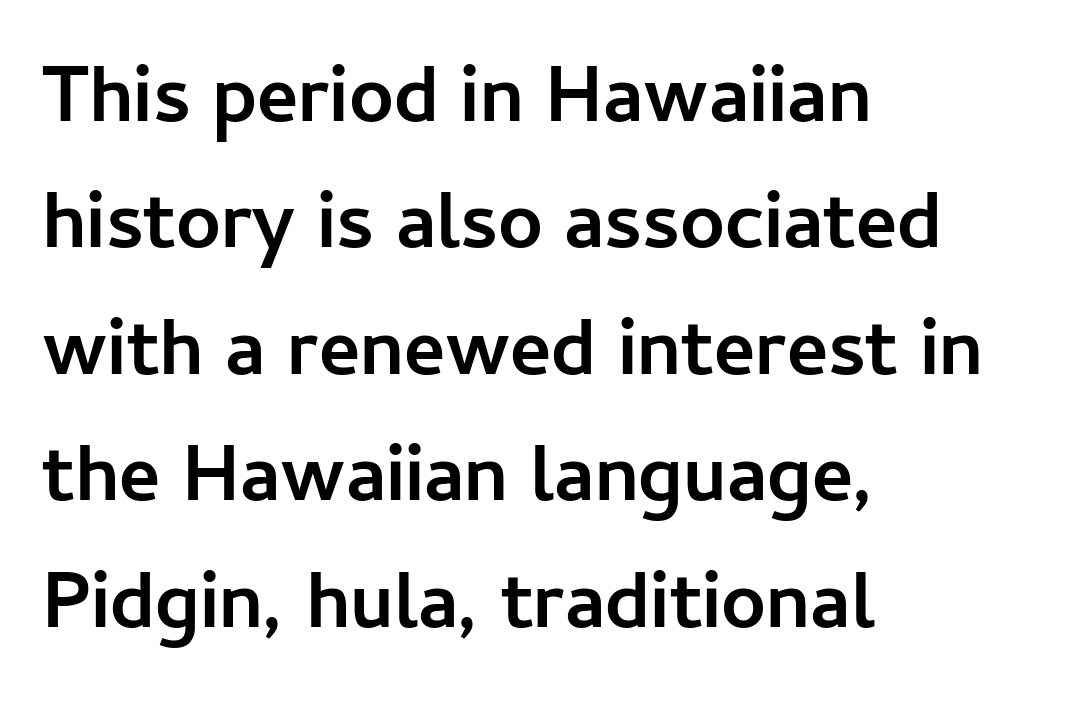
The face used here is proportionally spaced, like ordinary book or web type. The passage shown stacks its lines at a standard gap. Is there any slant? The stems are plumb. Is the block centered? No — it sits flush against the left margin. The gaps between neighbouring characters are ordinary and unremarkable. On the weight axis this lands at bold, roughly 700.
